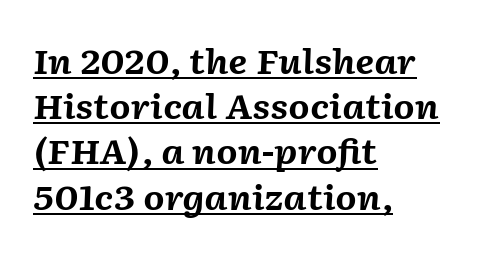
The image shows 34 px bold type, italic (leaning right); set left-aligned, normal line spacing (1.33x), normal letter spacing, underlined; medium stroke contrast and a medium x-height.
